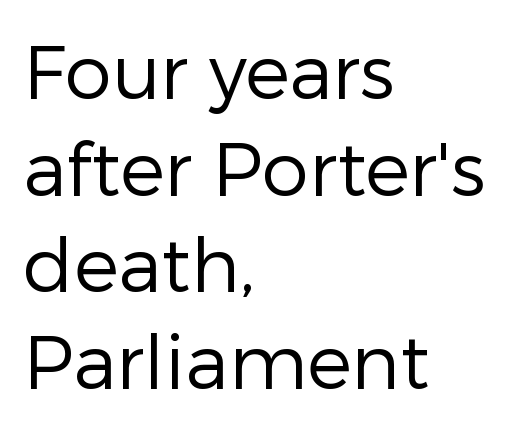
Caption: multi-line text, flush left, ragged right. A light-to-regular cut is what we see here. The font family rendered here belongs to the sans-serif group. The vertical gap from one line to the next is medium. Between one letter and the next there's only the usual sliver of space.
